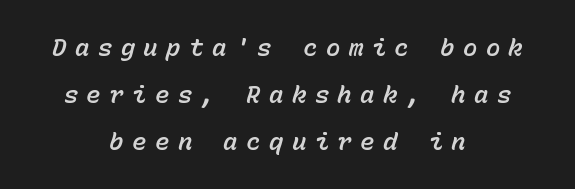
The image shows 24 px text type, italic (leaning right); set centered, loose line spacing (1.95x), unusually wide letter spacing (+0.35 em), not underlined.
